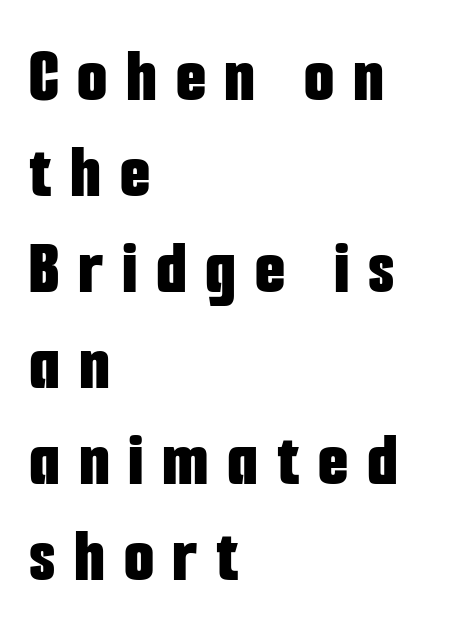
Q: Is the text bold? A: Yes.
Q: Is the text italic (slanted)? A: No, it is upright.
Q: Is the typeface a serif or a sans-serif typeface? A: Sans-serif.
Q: Is the text underlined? A: No.
Q: How is the paragraph aligned? A: Left-aligned.
Q: Is the spacing between letters normal or unusually wide? A: Unusually wide.
Q: Width (condensed, normal, or wide)? A: Condensed.
Q: Stroke contrast? A: Low.
Q: x-height? A: Medium.
Q: Monospaced? A: No.
